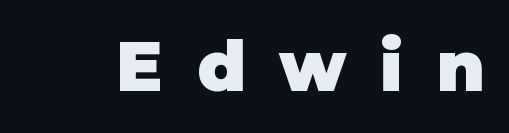
Q: Is the text bold? A: Yes.
Q: Is the text italic (slanted)? A: No, it is upright.
Q: Is the typeface a serif or a sans-serif typeface? A: Sans-serif.
Q: Is the text underlined? A: No.
Q: Is the spacing between letters normal or unusually wide? A: Unusually wide.
Q: Width (condensed, normal, or wide)? A: Normal.
Q: Stroke contrast? A: Low.
Q: x-height? A: Large.
Q: Monospaced? A: No.
